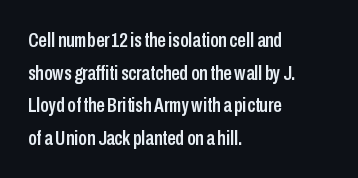
The image shows 21 px text type, upright; set left-aligned, normal line spacing (1.55x), normal letter spacing, not underlined.
